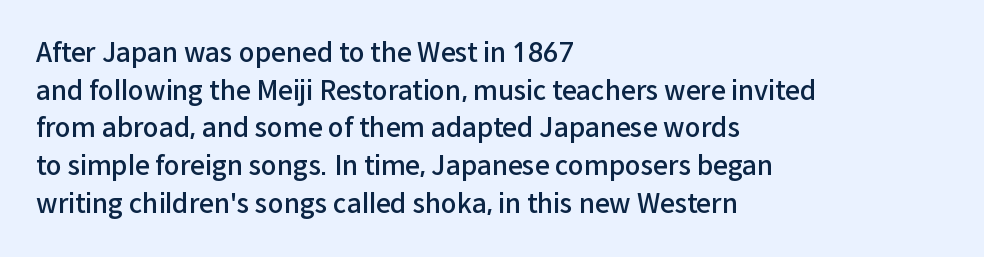
{"italic": "no", "bold": "semi", "underline": "no", "align": "left", "line_spacing": "normal", "line_spacing_ratio": 1.45, "letter_spacing": "normal", "letter_spacing_em": 0.0, "glyph_px": 26}
